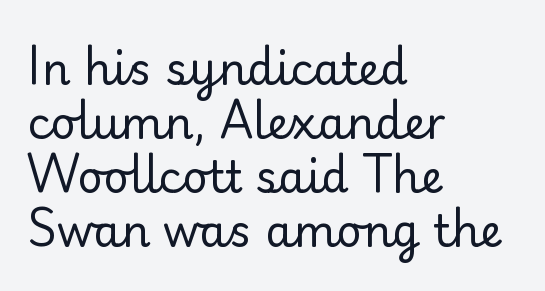
Beneath every word, the page is bare. The rendering anchors every line to the left-hand side. These lines are rendered in a variable-pitch font. On a weight scale, this lands at 450 or below. This sample uses an upright cut, with every glyph sitting square on the baseline. Short note: letters normally spaced.
